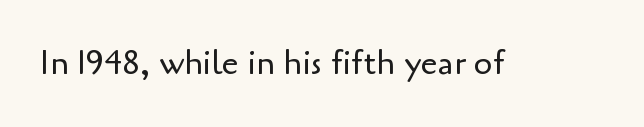
{"serif": "no", "italic": "no", "bold": "no", "weight": "regular", "width": "normal", "stroke_contrast": "low", "x_height": "small", "monospaced": "no", "underline": "no", "letter_spacing": "normal", "letter_spacing_em": 0.0, "glyph_px": 34}
